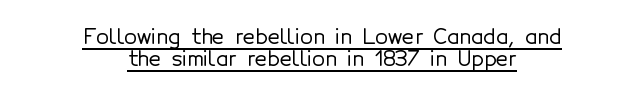
{"italic": "no", "underline": "yes", "align": "center", "line_spacing": "tight", "line_spacing_ratio": 1.03, "letter_spacing": "normal", "letter_spacing_em": 0.0, "glyph_px": 21}
